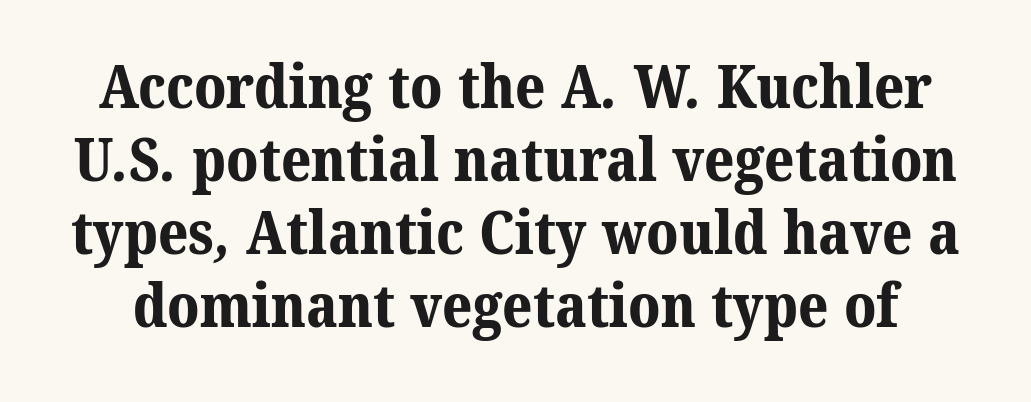
Clear beneath every line of the passage. Unlike a clean sans, this face finishes its strokes with serifs. The face used here is rendered with its standard letterfit. The font is running at its bold setting. Proportional: the letters do not fall into vertical columns.
